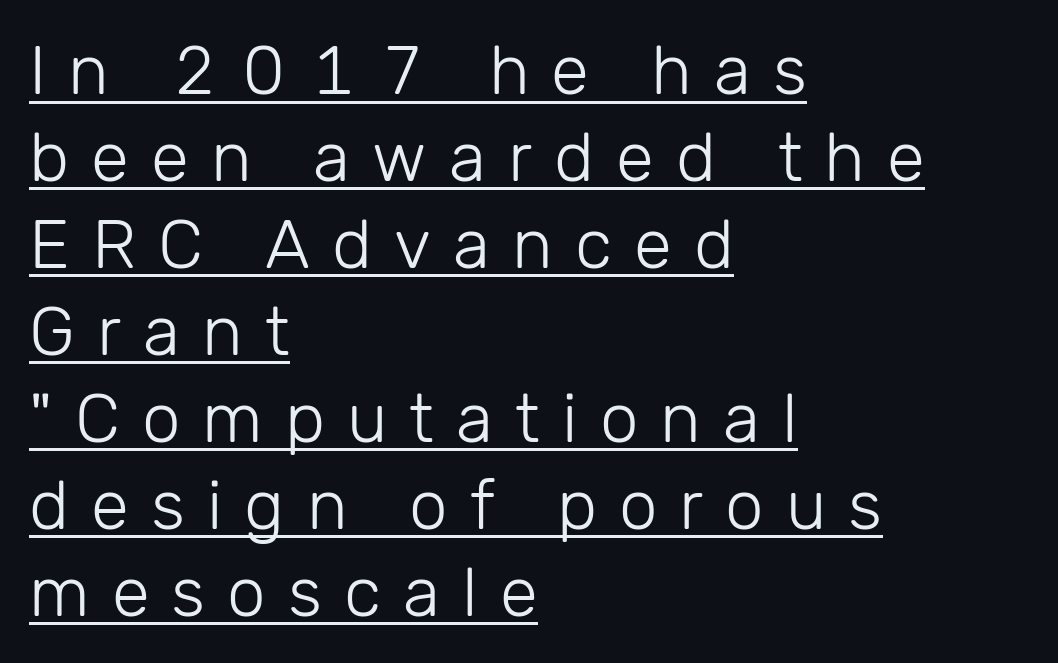
{"serif": "no", "italic": "no", "bold": "no", "weight": "light", "width": "normal", "stroke_contrast": "low", "x_height": "medium", "monospaced": "no", "underline": "yes", "align": "left", "line_spacing": "normal", "line_spacing_ratio": 1.26, "letter_spacing": "wide", "letter_spacing_em": 0.32, "glyph_px": 69}
